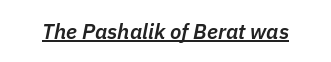
{"italic": "yes", "lean": "right", "slant_degrees": 11, "bold": "semi", "underline": "yes", "letter_spacing": "normal", "letter_spacing_em": 0.0, "glyph_px": 21}
